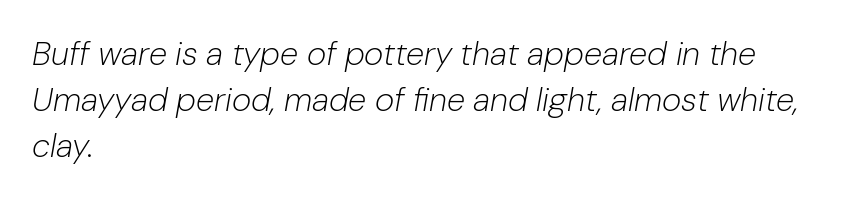
Q: Is the text bold? A: No.
Q: Is the text italic (slanted)? A: Yes, it leans right by about 10 degrees.
Q: Is the text underlined? A: No.
Q: How is the paragraph aligned? A: Left-aligned.
Q: Is the spacing between letters normal or unusually wide? A: Normal.
Q: Is the spacing between lines tight, normal or loose? A: Normal.
Q: Width (condensed, normal, or wide)? A: Normal.
Q: Stroke contrast? A: Low.
Q: x-height? A: Medium.
Q: Monospaced? A: No.
